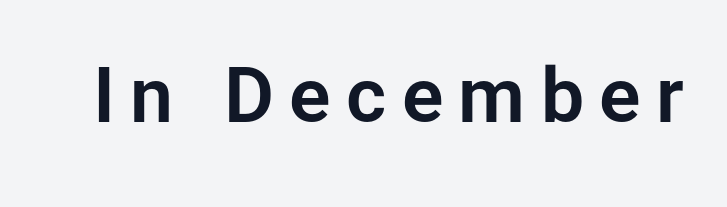
Q: Is the text italic (slanted)? A: No, it is upright.
Q: Is the typeface a serif or a sans-serif typeface? A: Sans-serif.
Q: Is the text underlined? A: No.
Q: Is the spacing between letters normal or unusually wide? A: Unusually wide.
Q: Width (condensed, normal, or wide)? A: Normal.
Q: Stroke contrast? A: Low.
Q: x-height? A: Medium.
Q: Monospaced? A: No.
